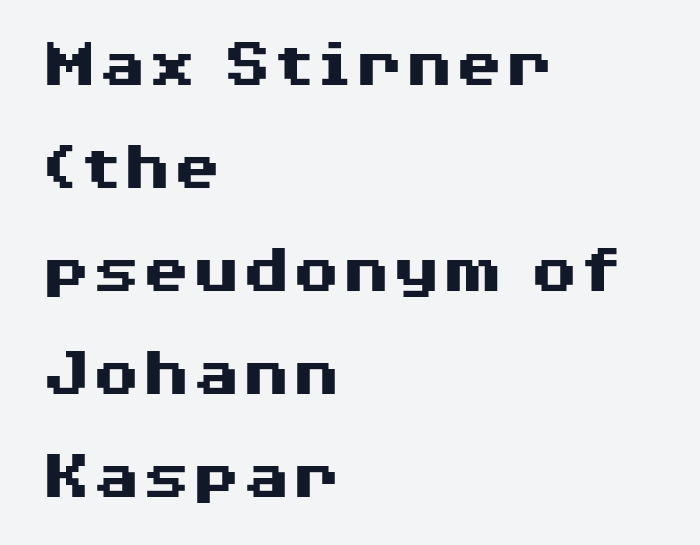
The image shows 72 px heavy, wide sans-serif type, upright; set left-aligned, normal line spacing (1.43x), normal letter spacing, not underlined; medium stroke contrast and a medium x-height.
